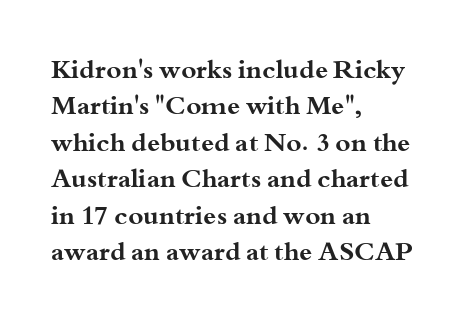
{"italic": "no", "bold": "yes", "underline": "no", "align": "left", "line_spacing": "normal", "line_spacing_ratio": 1.4, "letter_spacing": "normal", "letter_spacing_em": 0.0, "glyph_px": 26}
